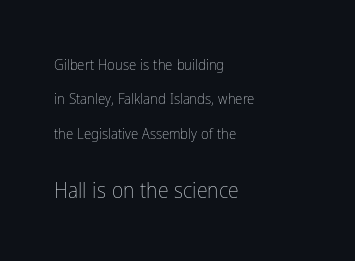
{"italic": "no", "bold": "no", "underline": "no", "align": "left", "line_spacing": "loose", "line_spacing_ratio": 2.3, "letter_spacing": "normal", "letter_spacing_em": 0.0, "larger_block": "second", "size_ratio": 1.47, "glyph_px": 22}
